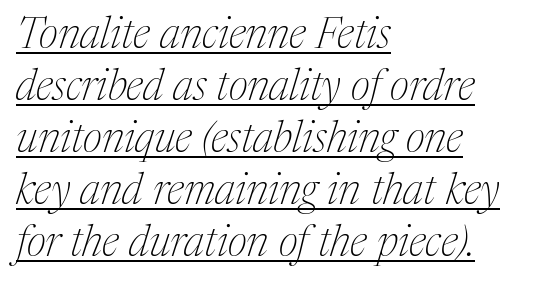
The image shows 43 px thin serif type, italic (leaning right); set left-aligned, line spacing 1.21x, normal letter spacing, underlined; medium stroke contrast and a medium x-height.
